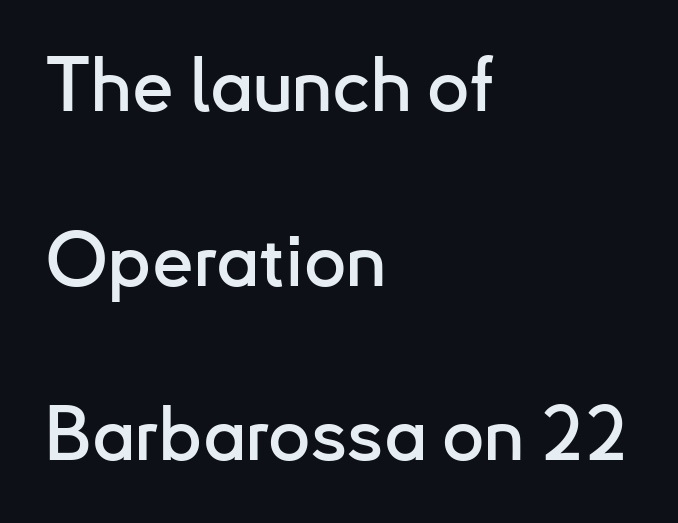
Q: Is the text italic (slanted)? A: No, it is upright.
Q: Is the typeface a serif or a sans-serif typeface? A: Sans-serif.
Q: Is the text underlined? A: No.
Q: How is the paragraph aligned? A: Left-aligned.
Q: Is the spacing between letters normal or unusually wide? A: Normal.
Q: Is the spacing between lines tight, normal or loose? A: Loose.
Q: Width (condensed, normal, or wide)? A: Normal.
Q: Stroke contrast? A: Low.
Q: x-height? A: Small.
Q: Monospaced? A: No.
